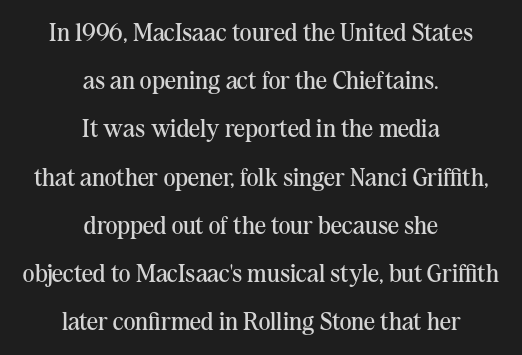
This is the regular roman posture of the typeface. The rendering positions every line midway between the sides. The face used here is rendered with its standard letterfit. Counters stay open thanks to moderate or lighter strokes.
